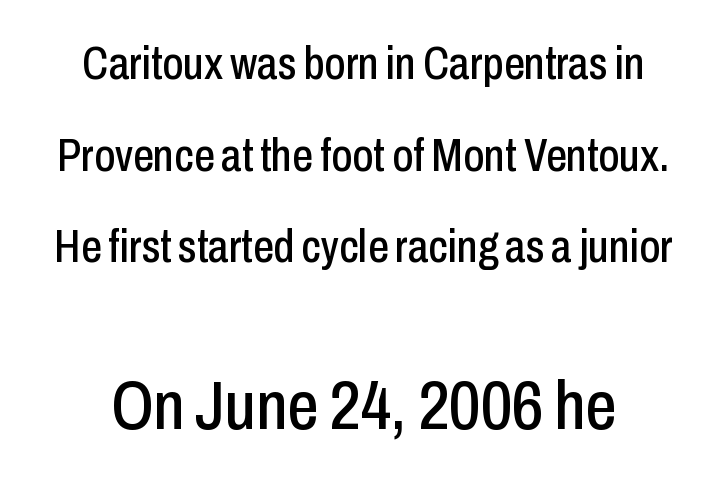
A typesetter would call this proportional, since set widths differ per character. Underlining? Definitely not there. No feet cap the strokes, marking this as sans-serif type. Nothing unusual about the tracking: characters are spaced as the font intends.
